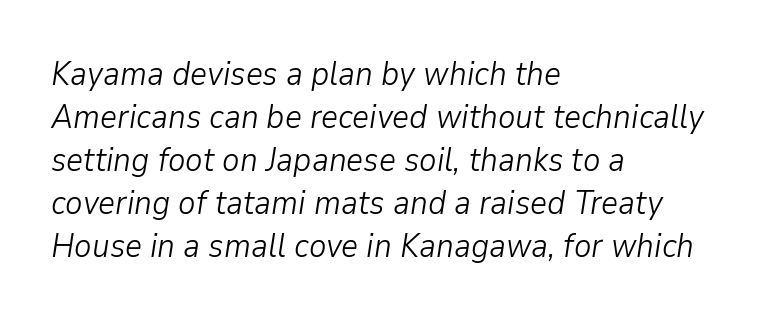
Just letters on the line, the space beneath them empty. Summary of weight: not heavy and not bold. This sample uses plain, unmodified letter spacing. A typesetter would call this proportional, since set widths differ per character. The designer left line spacing at the default. The paragraph has a hard left edge and a soft right edge.
